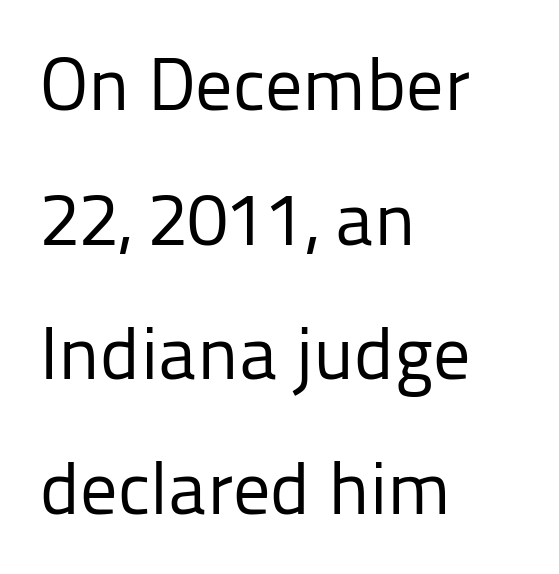
{"serif": "no", "italic": "no", "bold": "no", "weight": "regular", "width": "normal", "stroke_contrast": "low", "x_height": "medium", "monospaced": "no", "underline": "no", "align": "left", "line_spacing_ratio": 1.82, "letter_spacing": "normal", "letter_spacing_em": 0.0, "glyph_px": 74}
